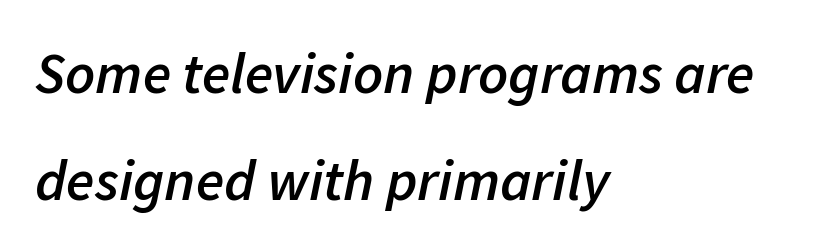
Q: Is the text bold? A: Semi-bold.
Q: Is the text italic (slanted)? A: Yes, it leans right by about 11 degrees.
Q: Is the text underlined? A: No.
Q: How is the paragraph aligned? A: Left-aligned.
Q: Is the spacing between letters normal or unusually wide? A: Normal.
Q: Width (condensed, normal, or wide)? A: Normal.
Q: Stroke contrast? A: Low.
Q: x-height? A: Medium.
Q: Monospaced? A: No.
